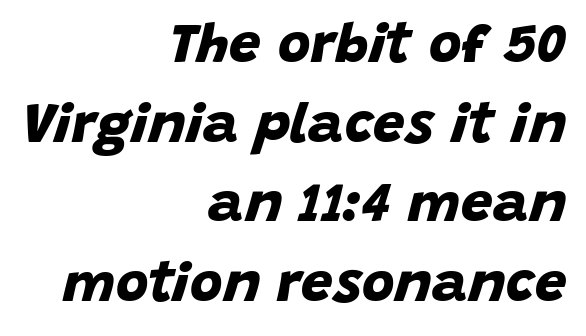
{"serif": "no", "bold": "yes", "weight": "bold", "width": "normal", "stroke_contrast": "low", "x_height": "large", "monospaced": "no", "underline": "no", "align": "right", "line_spacing": "normal", "line_spacing_ratio": 1.42, "letter_spacing": "normal", "letter_spacing_em": 0.0, "glyph_px": 56}
